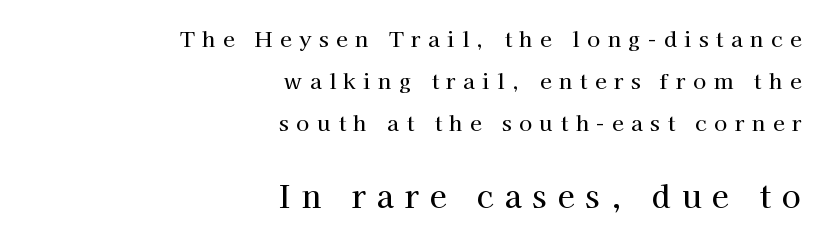
Q: Is the text italic (slanted)? A: No, it is upright.
Q: Is the typeface a serif or a sans-serif typeface? A: Serif.
Q: Is the text underlined? A: No.
Q: How is the paragraph aligned? A: Right-aligned.
Q: Is the spacing between letters normal or unusually wide? A: Unusually wide.
Q: Is the spacing between lines tight, normal or loose? A: Loose.
Q: Which block of text is set in a larger size, the first (top) or the second (bottom)? A: The second (bottom) one.
Q: Width (condensed, normal, or wide)? A: Normal.
Q: Stroke contrast? A: High.
Q: x-height? A: Medium.
Q: Monospaced? A: No.
